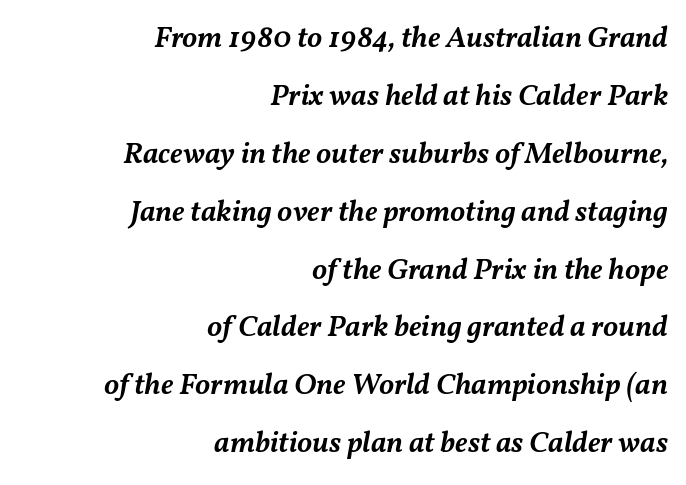
Q: Is the text bold? A: Semi-bold.
Q: Is the text italic (slanted)? A: Yes, it leans right by about 11 degrees.
Q: Is the text underlined? A: No.
Q: How is the paragraph aligned? A: Right-aligned.
Q: Is the spacing between letters normal or unusually wide? A: Normal.
Q: Is the spacing between lines tight, normal or loose? A: Loose.
Q: Width (condensed, normal, or wide)? A: Normal.
Q: Stroke contrast? A: Medium.
Q: x-height? A: Medium.
Q: Monospaced? A: No.
